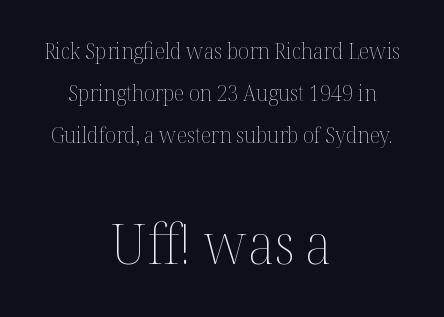
A clean baseline with only descenders dipping below it. Reading down the block, each line starts at a different indent, mirrored at its end. These lines stand farther apart than default settings would place them. Letter spacing: default. Typesetter's note — lower block bumped up in size, upper block left smaller. Ink coverage per letter is moderate at most.
